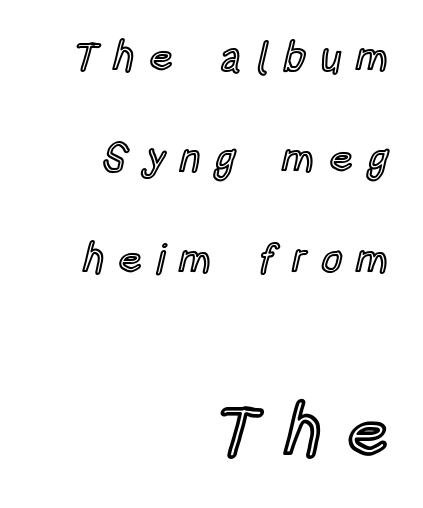
Q: Is the text italic (slanted)? A: Yes.
Q: Is the text underlined? A: No.
Q: How is the paragraph aligned? A: Right-aligned.
Q: Is the spacing between letters normal or unusually wide? A: Unusually wide.
Q: Is the spacing between lines tight, normal or loose? A: Loose.
Q: Which block of text is set in a larger size, the first (top) or the second (bottom)? A: The second (bottom) one.
Q: Width (condensed, normal, or wide)? A: Condensed.
Q: x-height? A: Large.
Q: Monospaced? A: No.
